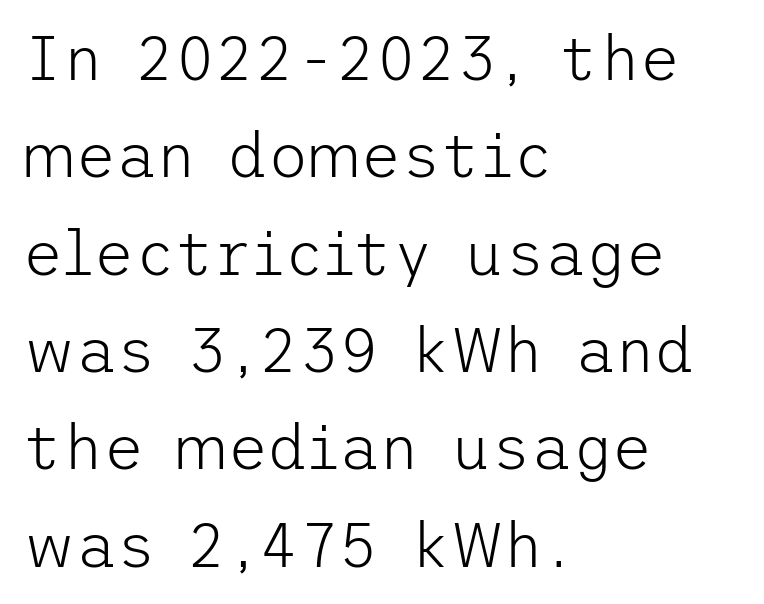
Q: Is the text bold? A: No.
Q: Is the text italic (slanted)? A: No, it is upright.
Q: Is the typeface a serif or a sans-serif typeface? A: Sans-serif.
Q: Is the text underlined? A: No.
Q: How is the paragraph aligned? A: Left-aligned.
Q: Is the spacing between letters normal or unusually wide? A: Normal.
Q: Is the spacing between lines tight, normal or loose? A: Normal.
Q: Width (condensed, normal, or wide)? A: Normal.
Q: Stroke contrast? A: Low.
Q: x-height? A: Medium.
